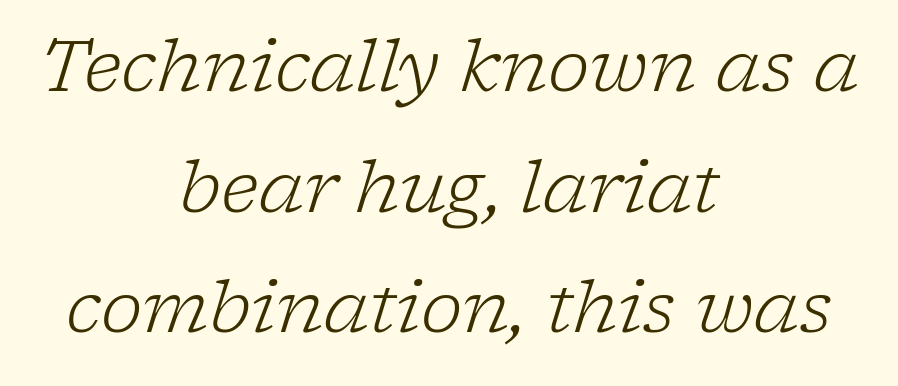
Here the designer chose a conventional face with non-uniform glyph widths. Clear beneath every line of the passage. Italic? Definitely — the glyphs are oblique. Old-style or modern, the face here clearly has serifs. Reading down the column, the eye jumps a familiar distance to each next line.
